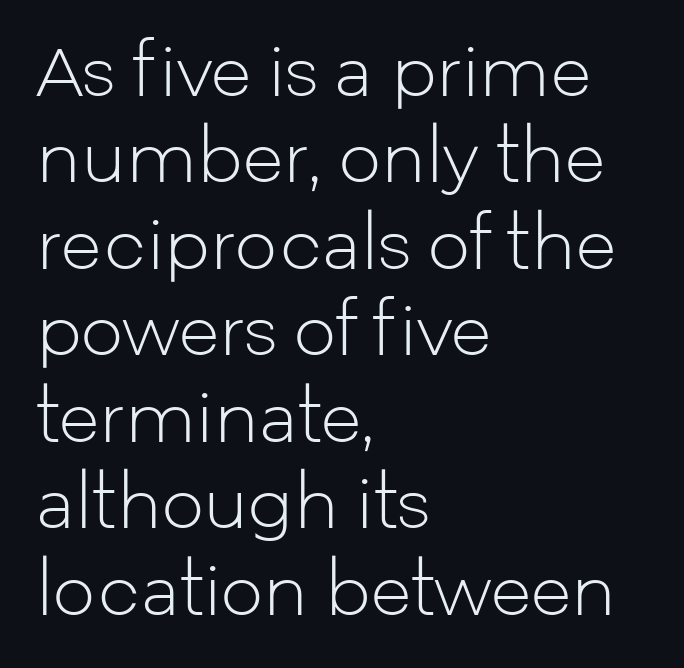
Upright lettering throughout. The area under the type is left untouched. Casual observation: everything's shoved over to the left. You could call the tracking neutral — neither tight nor loose. A sans-serif font was chosen for this passage.
